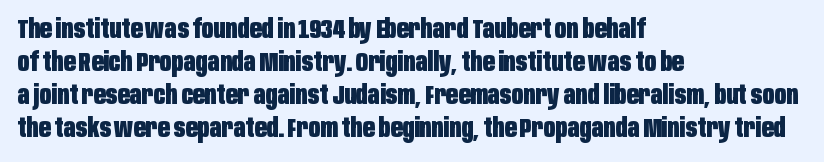
The leading is moderate, giving the passage an even texture. A dark, heavy texture on the line: the type is bold. Descenders hang freely into open space. Letter spacing: default. Notice how the passage keeps a crisp vertical edge on the left only. This is roman type, the default non-slanted kind.
